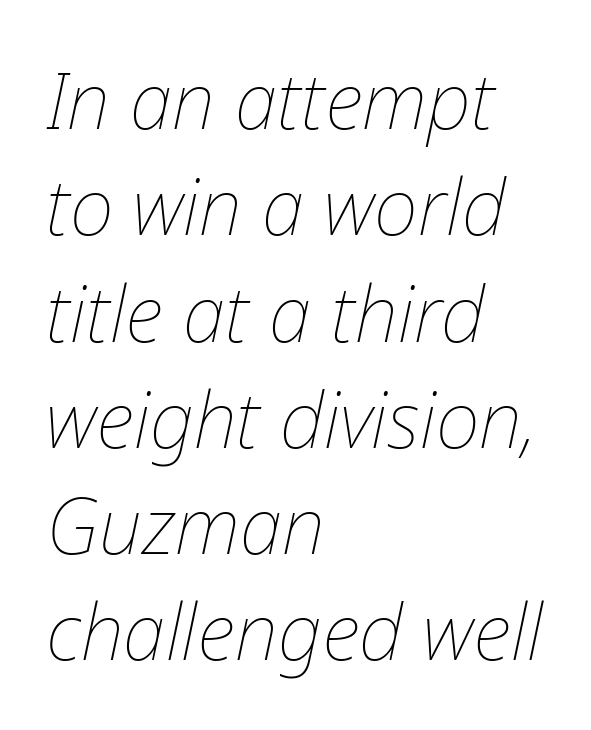
Q: Is the text bold? A: No.
Q: Is the text italic (slanted)? A: Yes, it leans right by about 12 degrees.
Q: Is the text underlined? A: No.
Q: How is the paragraph aligned? A: Left-aligned.
Q: Is the spacing between letters normal or unusually wide? A: Normal.
Q: Is the spacing between lines tight, normal or loose? A: Normal.
Q: Width (condensed, normal, or wide)? A: Normal.
Q: Stroke contrast? A: Low.
Q: x-height? A: Medium.
Q: Monospaced? A: No.
